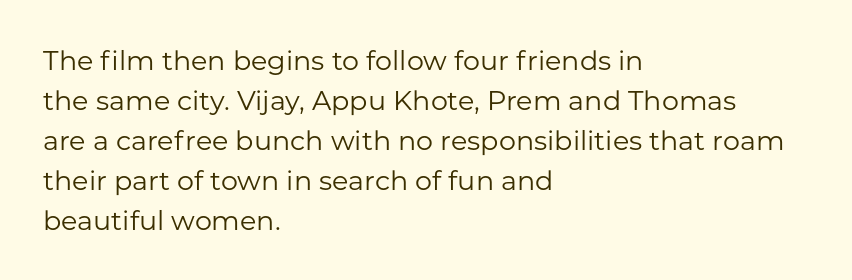
Italic: no, the glyphs are upright roman. Observe the ordinary spacing: letters are neighbours, not strangers. Line spacing here is normal. The zone under the glyphs is completely vacant. These lines stack with their left ends in a neat column.
